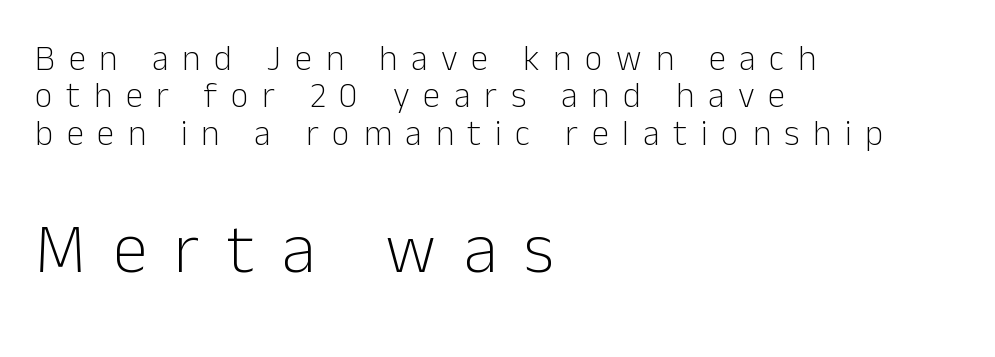
The image shows 70 px light sans-serif type, upright; set left-aligned, tight line spacing (1.07x), unusually wide letter spacing (+0.39 em), not underlined; the second (bottom) block is 2.0x larger; low stroke contrast and a medium x-height.
